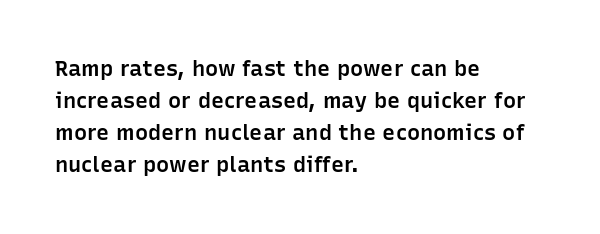
Check the space under the baseline: it is left empty. Style check: upright. The sample has been set in demibold, a notch under bold. Words appear dense and cohesive because spacing is normal. In terms of leading, this rendering sits right in the middle. Where is the straight margin? On the left.
